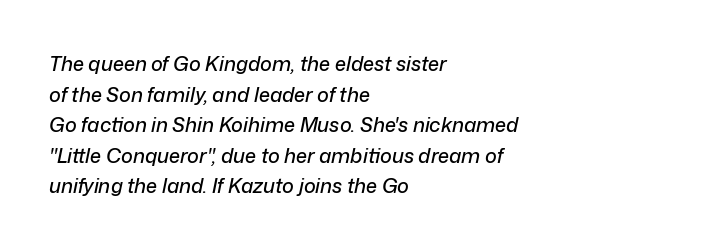
Q: Is the text italic (slanted)? A: Yes, it leans right by about 12 degrees.
Q: Is the text underlined? A: No.
Q: How is the paragraph aligned? A: Left-aligned.
Q: Is the spacing between letters normal or unusually wide? A: Normal.
Q: Is the spacing between lines tight, normal or loose? A: Normal.
